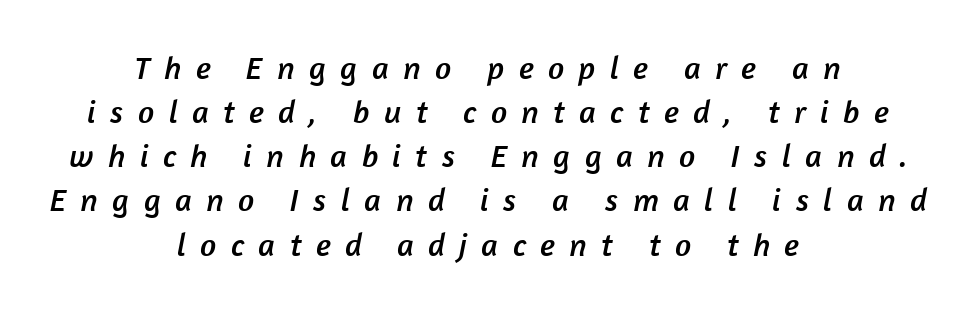
Q: Is the typeface a serif or a sans-serif typeface? A: Sans-serif.
Q: Is the text underlined? A: No.
Q: How is the paragraph aligned? A: Centered.
Q: Is the spacing between letters normal or unusually wide? A: Unusually wide.
Q: Is the spacing between lines tight, normal or loose? A: Normal.
Q: Width (condensed, normal, or wide)? A: Normal.
Q: Stroke contrast? A: Low.
Q: x-height? A: Medium.
Q: Monospaced? A: No.
